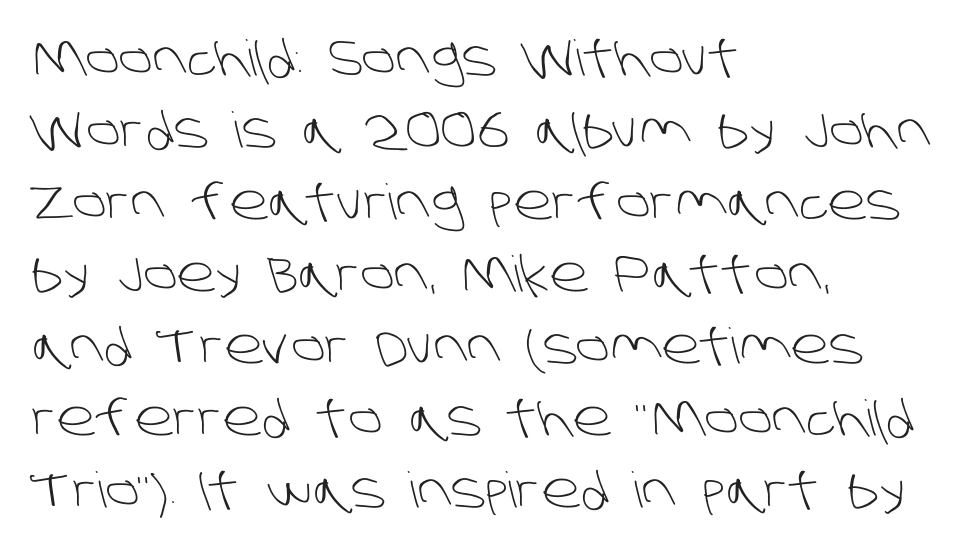
Characters follow at the spacing the type designer built in. Think of a printed novel: that variable character pitch is what you see here. Rows of type keep a routine distance in the vertical direction. Only glyphs here, with clear space below each row. Short and long lines alike share a common starting point at left.
